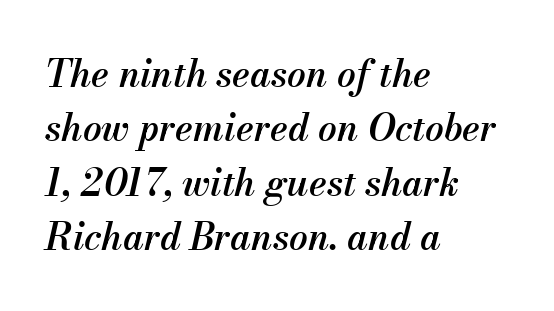
Q: Is the text bold? A: Semi-bold.
Q: Is the text italic (slanted)? A: Yes, it leans right by about 13 degrees.
Q: Is the text underlined? A: No.
Q: How is the paragraph aligned? A: Left-aligned.
Q: Is the spacing between letters normal or unusually wide? A: Normal.
Q: Is the spacing between lines tight, normal or loose? A: Normal.
Q: Width (condensed, normal, or wide)? A: Normal.
Q: Stroke contrast? A: Medium.
Q: x-height? A: Small.
Q: Monospaced? A: No.
